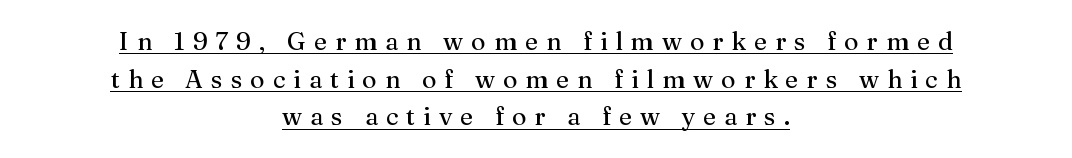
The image shows 25 px text type, upright; set centered, normal line spacing (1.51x), unusually wide letter spacing (+0.32 em), underlined.
